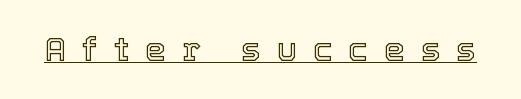
{"italic": "no", "width": "normal", "x_height": "medium", "monospaced": "no", "underline": "yes", "letter_spacing": "wide", "letter_spacing_em": 0.48, "glyph_px": 33}
